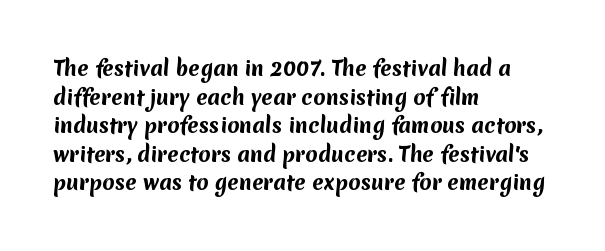
Q: Is the text bold? A: Yes.
Q: Is the text underlined? A: No.
Q: How is the paragraph aligned? A: Left-aligned.
Q: Is the spacing between letters normal or unusually wide? A: Normal.
Q: Is the spacing between lines tight, normal or loose? A: Normal.
